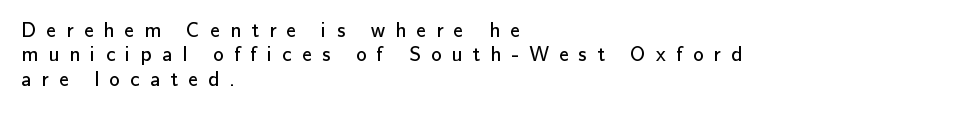
{"italic": "no", "bold": "no", "underline": "no", "align": "left", "line_spacing_ratio": 1.16, "letter_spacing": "wide", "letter_spacing_em": 0.49, "glyph_px": 21}
